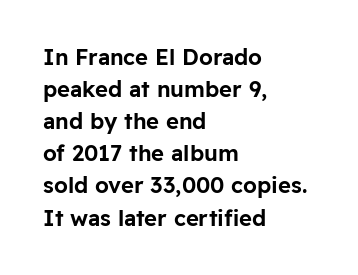
Q: Is the text italic (slanted)? A: No, it is upright.
Q: Is the text underlined? A: No.
Q: How is the paragraph aligned? A: Left-aligned.
Q: Is the spacing between letters normal or unusually wide? A: Normal.
Q: Is the spacing between lines tight, normal or loose? A: Normal.
